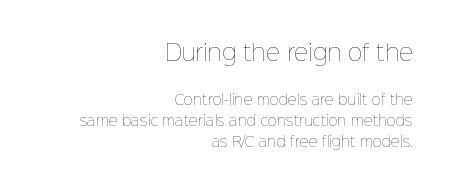
{"italic": "no", "bold": "no", "underline": "no", "align": "right", "line_spacing": "normal", "line_spacing_ratio": 1.49, "letter_spacing": "normal", "letter_spacing_em": 0.0, "larger_block": "first", "size_ratio": 1.57, "glyph_px": 22}
